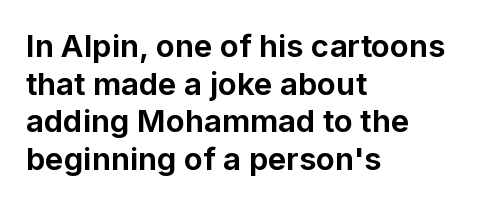
{"serif": "no", "italic": "no", "bold": "yes", "weight": "bold", "width": "normal", "stroke_contrast": "low", "x_height": "medium", "monospaced": "no", "underline": "no", "align": "left", "line_spacing_ratio": 1.21, "letter_spacing": "normal", "letter_spacing_em": 0.0, "glyph_px": 31}
